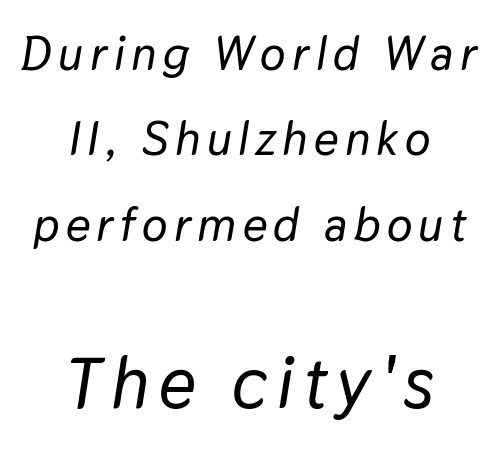
The image shows 72 px text type, italic (leaning right); set centered, line spacing 1.78x, not underlined; the second (bottom) block is 1.5x larger; low stroke contrast and a medium x-height.
